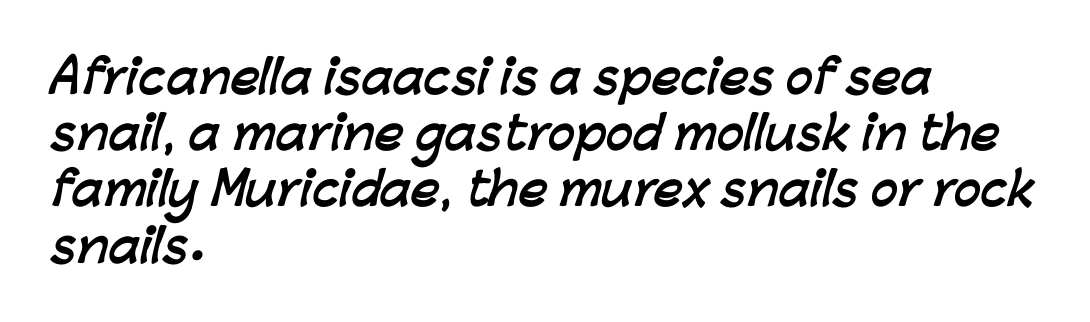
{"serif": "no", "bold": "yes", "weight": "semibold", "width": "normal", "stroke_contrast": "low", "x_height": "medium", "monospaced": "no", "underline": "no", "align": "left", "line_spacing": "normal", "line_spacing_ratio": 1.25, "letter_spacing": "normal", "letter_spacing_em": 0.0, "glyph_px": 45}
